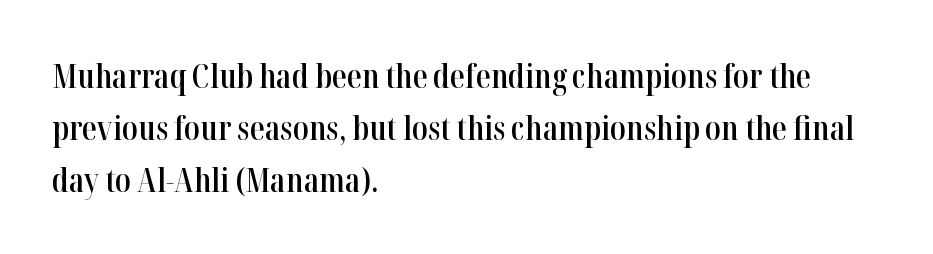
{"serif": "yes", "italic": "no", "bold": "semi", "weight": "semibold", "width": "condensed", "stroke_contrast": "high", "x_height": "medium", "monospaced": "no", "underline": "no", "align": "left", "line_spacing": "normal", "line_spacing_ratio": 1.57, "letter_spacing": "normal", "letter_spacing_em": 0.0, "glyph_px": 33}
